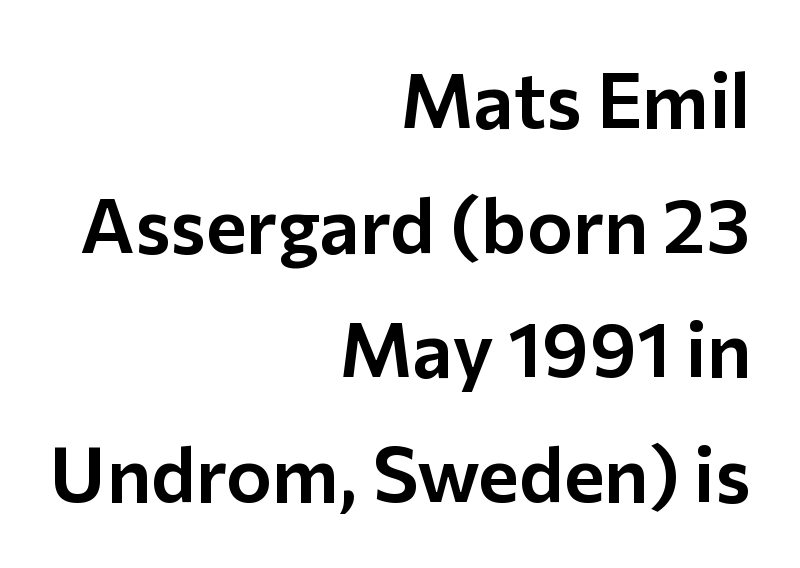
{"serif": "no", "italic": "no", "width": "normal", "stroke_contrast": "low", "x_height": "medium", "monospaced": "no", "underline": "no", "align": "right", "line_spacing": "normal", "line_spacing_ratio": 1.62, "letter_spacing": "normal", "letter_spacing_em": 0.0, "glyph_px": 77}
